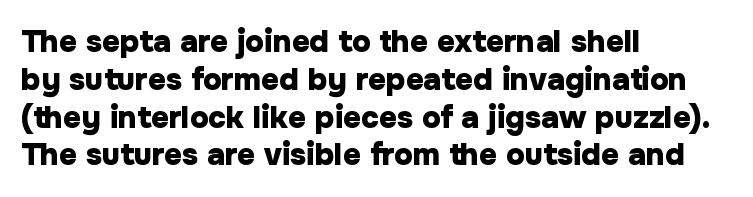
Q: Is the text bold? A: Yes.
Q: Is the text italic (slanted)? A: No, it is upright.
Q: Is the typeface a serif or a sans-serif typeface? A: Sans-serif.
Q: Is the text underlined? A: No.
Q: How is the paragraph aligned? A: Left-aligned.
Q: Is the spacing between letters normal or unusually wide? A: Normal.
Q: Width (condensed, normal, or wide)? A: Normal.
Q: Stroke contrast? A: Low.
Q: x-height? A: Medium.
Q: Monospaced? A: No.
